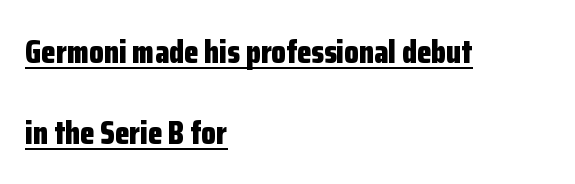
{"serif": "no", "italic": "no", "bold": "yes", "weight": "bold", "width": "condensed", "stroke_contrast": "low", "x_height": "medium", "monospaced": "no", "underline": "yes", "align": "left", "line_spacing": "loose", "line_spacing_ratio": 2.44, "letter_spacing": "normal", "letter_spacing_em": 0.0, "glyph_px": 33}
